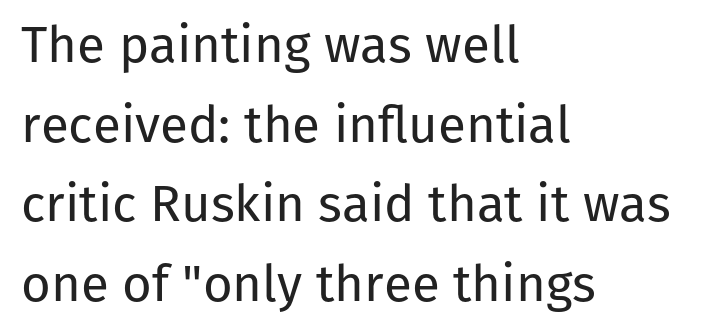
The image shows 51 px regular-weight sans-serif type, upright; set left-aligned, normal line spacing (1.56x), normal letter spacing, not underlined; low stroke contrast and a medium x-height.
